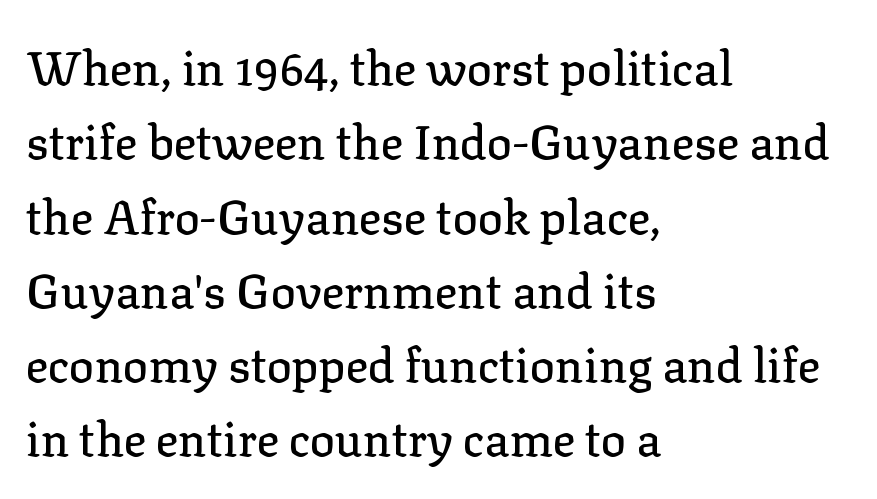
{"serif": "yes", "italic": "no", "width": "normal", "stroke_contrast": "low", "x_height": "medium", "monospaced": "no", "underline": "no", "align": "left", "line_spacing": "normal", "line_spacing_ratio": 1.58, "letter_spacing": "normal", "letter_spacing_em": 0.0, "glyph_px": 47}
